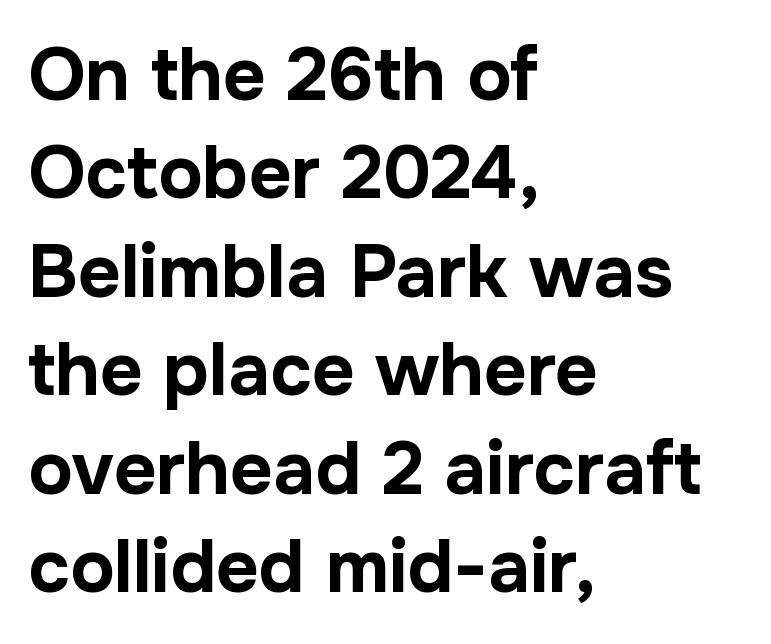
Typographically, this falls in the sans-serif category. You could not count columns in this text — the font is proportionally spaced. Teacher's note: observe the even left margin — that is flush-left alignment. Nobody touched the tracking dial on this one.
